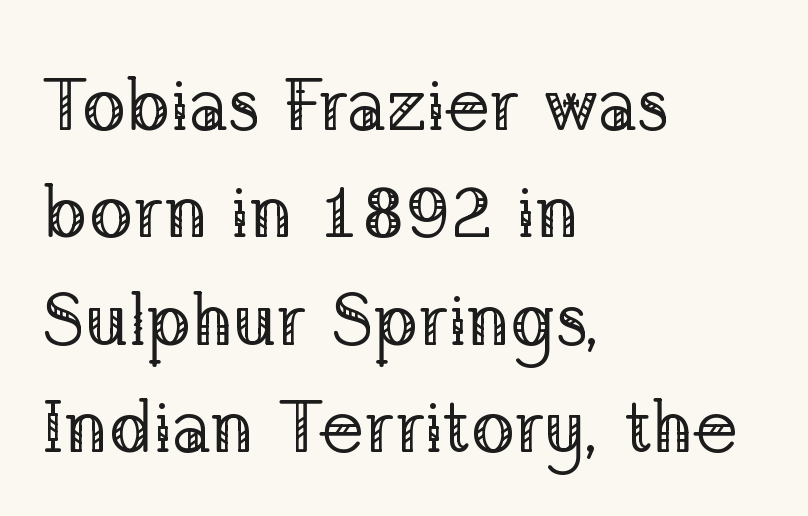
The image shows 74 px regular-weight serif type, upright; set left-aligned, normal line spacing (1.45x), normal letter spacing, not underlined; low stroke contrast and a medium x-height.
